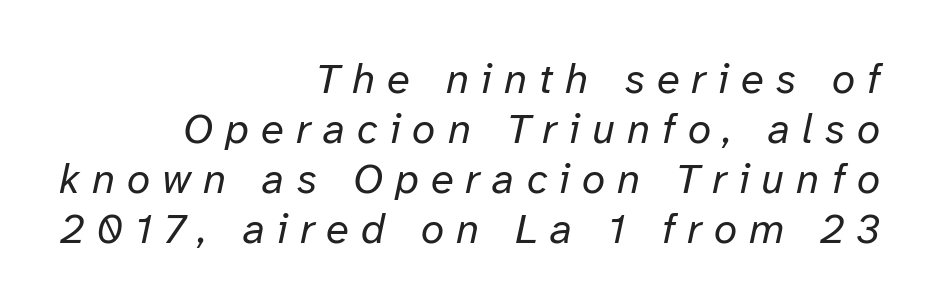
There is plenty of visible air inserted between adjacent glyphs. Weight class: somewhere from thin through regular. The text carries the slant typical of an italic or oblique font. Compared with a flush-left layout, this one pins lines to the opposite, right side. These lines are rendered in a variable-pitch font.
